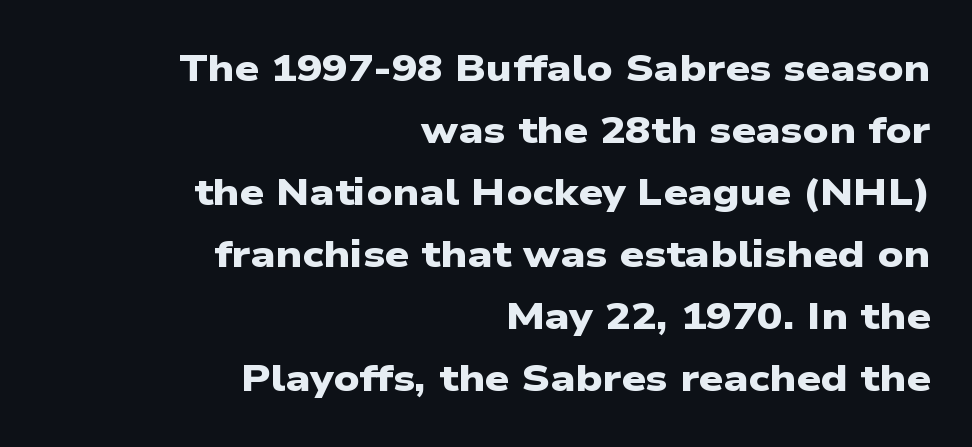
The image shows 38 px heavy, wide sans-serif type; set right-aligned, normal line spacing (1.63x), normal letter spacing, not underlined; low stroke contrast and a medium x-height.
